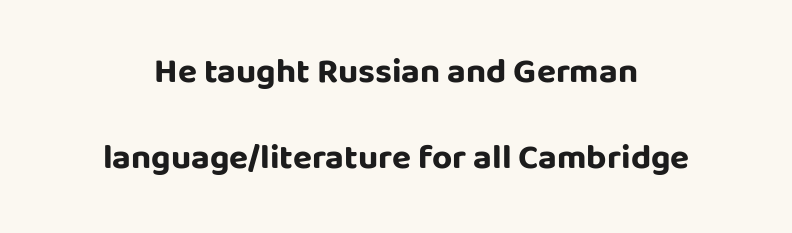
The image shows 35 px bold sans-serif type, upright; set centered, loose line spacing (2.45x), normal letter spacing, not underlined; low stroke contrast and a large x-height.
